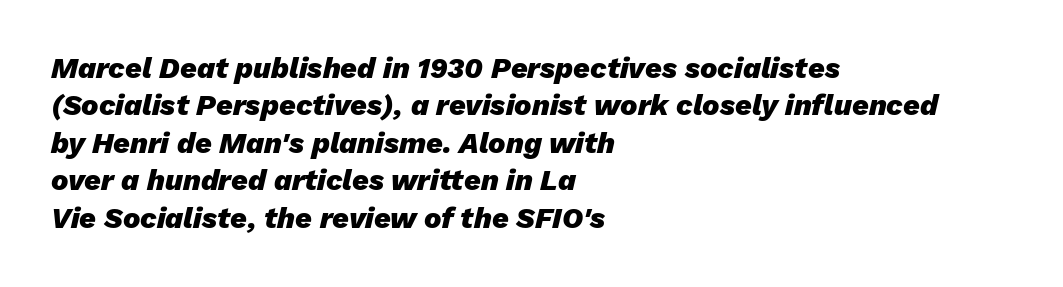
Q: Is the text bold? A: Yes.
Q: Is the text italic (slanted)? A: Yes, it leans right by about 13 degrees.
Q: Is the text underlined? A: No.
Q: How is the paragraph aligned? A: Left-aligned.
Q: Is the spacing between letters normal or unusually wide? A: Normal.
Q: Is the spacing between lines tight, normal or loose? A: Normal.
Q: Width (condensed, normal, or wide)? A: Normal.
Q: Stroke contrast? A: Low.
Q: x-height? A: Medium.
Q: Monospaced? A: No.
